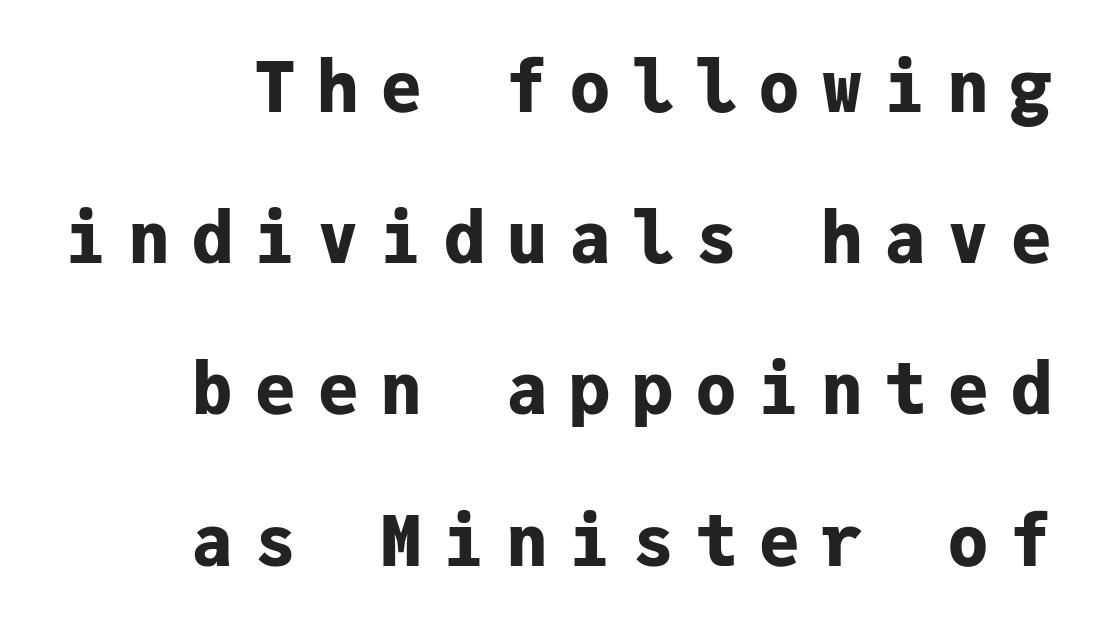
{"serif": "no", "italic": "no", "bold": "yes", "weight": "bold", "width": "normal", "stroke_contrast": "low", "x_height": "medium", "monospaced": "yes", "underline": "no", "line_spacing": "loose", "line_spacing_ratio": 2.16, "letter_spacing": "wide", "letter_spacing_em": 0.3, "glyph_px": 70}
